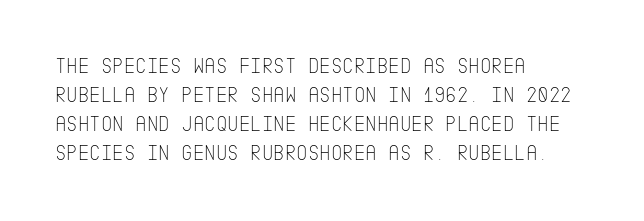
Tall strokes in this sample are plumb rather than angled. The passage shown has conventional tracking throughout. Every row of glyphs begins at an identical x-position on the left. A normal amount of white space separates one row of letters from the next. Type without underlining.
